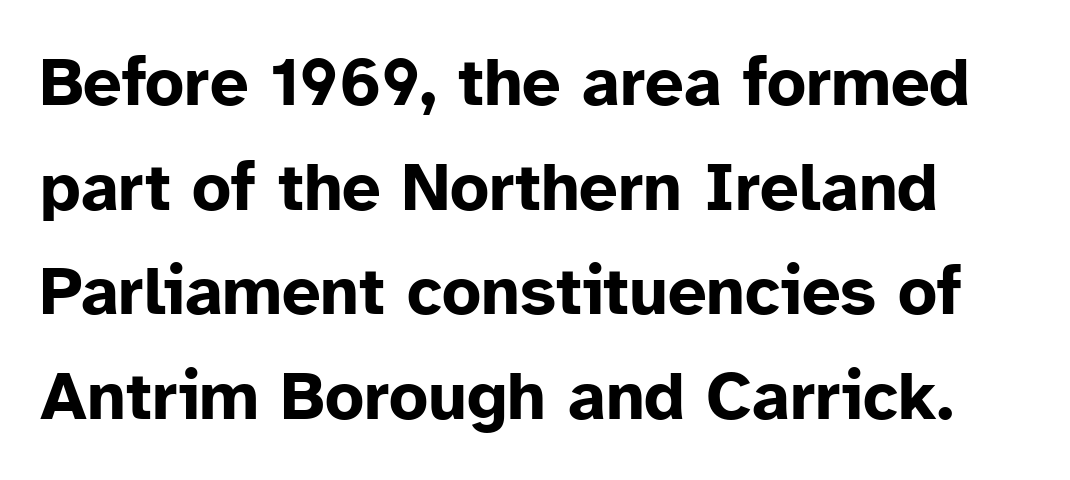
{"serif": "no", "italic": "no", "bold": "yes", "weight": "bold", "width": "normal", "stroke_contrast": "low", "x_height": "medium", "monospaced": "no", "underline": "no", "line_spacing": "normal", "line_spacing_ratio": 1.54, "letter_spacing": "normal", "letter_spacing_em": 0.0, "glyph_px": 68}
